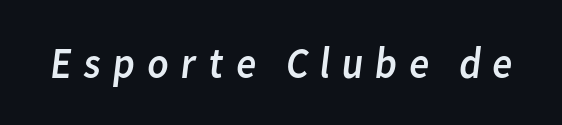
{"serif": "no", "bold": "no", "weight": "regular", "width": "normal", "stroke_contrast": "low", "x_height": "medium", "monospaced": "no", "underline": "no", "letter_spacing": "wide", "letter_spacing_em": 0.23, "glyph_px": 44}
